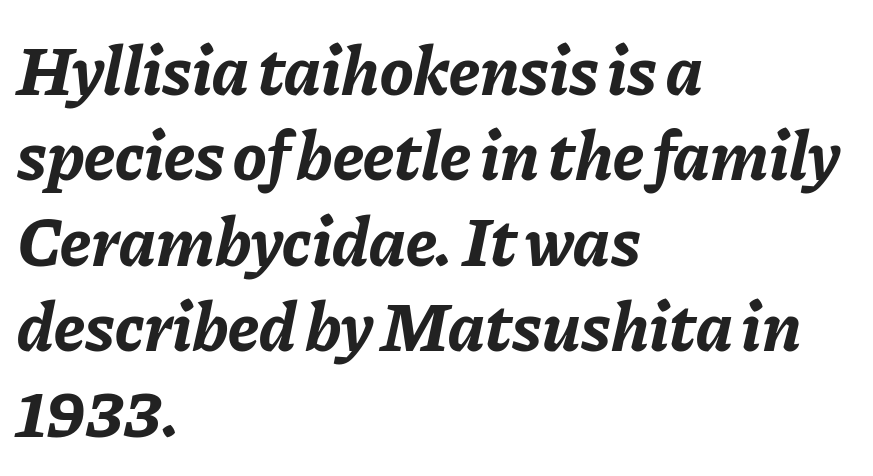
Q: Is the text bold? A: Yes.
Q: Is the text italic (slanted)? A: Yes, it leans right by about 11 degrees.
Q: Is the text underlined? A: No.
Q: How is the paragraph aligned? A: Left-aligned.
Q: Is the spacing between letters normal or unusually wide? A: Normal.
Q: Width (condensed, normal, or wide)? A: Normal.
Q: Stroke contrast? A: Low.
Q: x-height? A: Medium.
Q: Monospaced? A: No.
